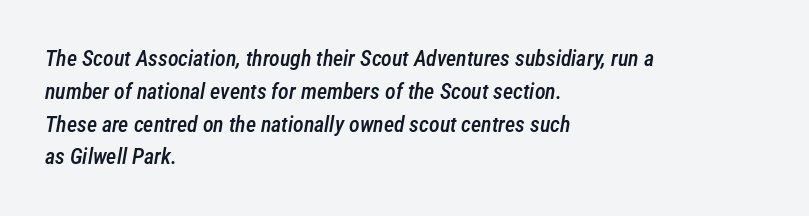
{"italic": "yes", "lean": "right", "slant_degrees": 12, "bold": "semi", "underline": "no", "align": "left", "line_spacing": "normal", "line_spacing_ratio": 1.49, "letter_spacing": "normal", "letter_spacing_em": 0.0, "glyph_px": 22}
